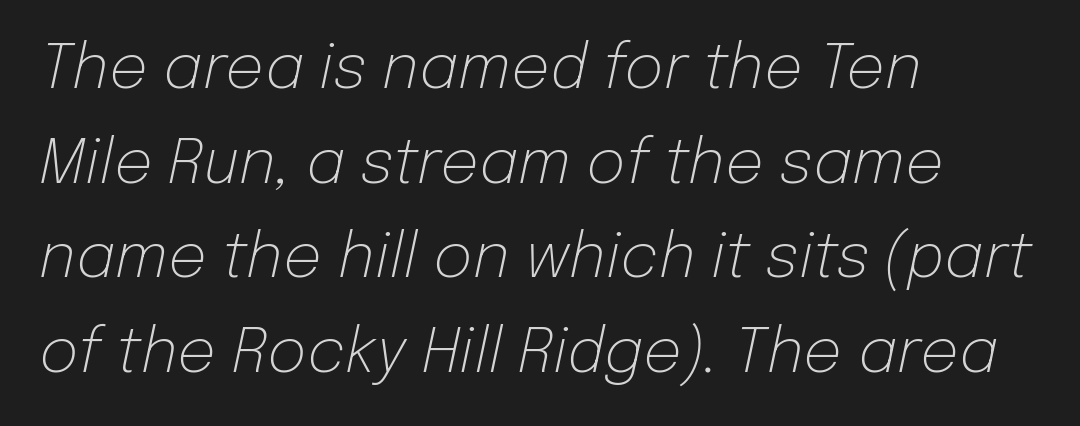
{"italic": "yes", "lean": "right", "slant_degrees": 12, "bold": "no", "weight": "light", "width": "normal", "stroke_contrast": "low", "x_height": "medium", "monospaced": "no", "underline": "no", "align": "left", "line_spacing": "normal", "line_spacing_ratio": 1.55, "letter_spacing": "normal", "letter_spacing_em": 0.0, "glyph_px": 61}
